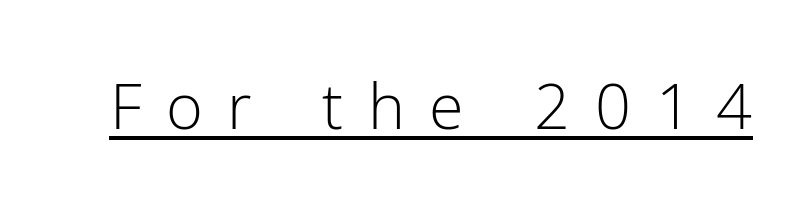
The image shows 63 px light sans-serif type, upright; set unusually wide letter spacing (+0.39 em), underlined; low stroke contrast and a medium x-height.
